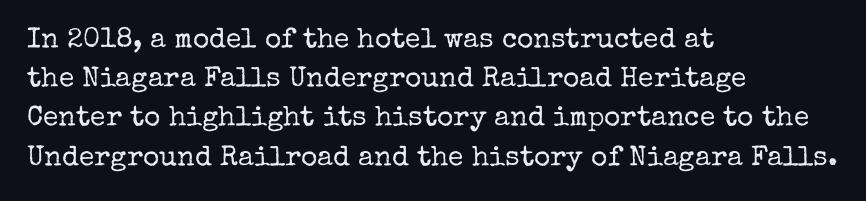
If you drew a line through each stem, it would be perfectly vertical. Regarding serifs, this sample has them. Weight: in the light-to-regular range. If you drew a ruler down the left edge, every line would touch it. Baseline-to-baseline distance is the conventional proportion of letter height. Honestly, there is no underline to notice here at all.
